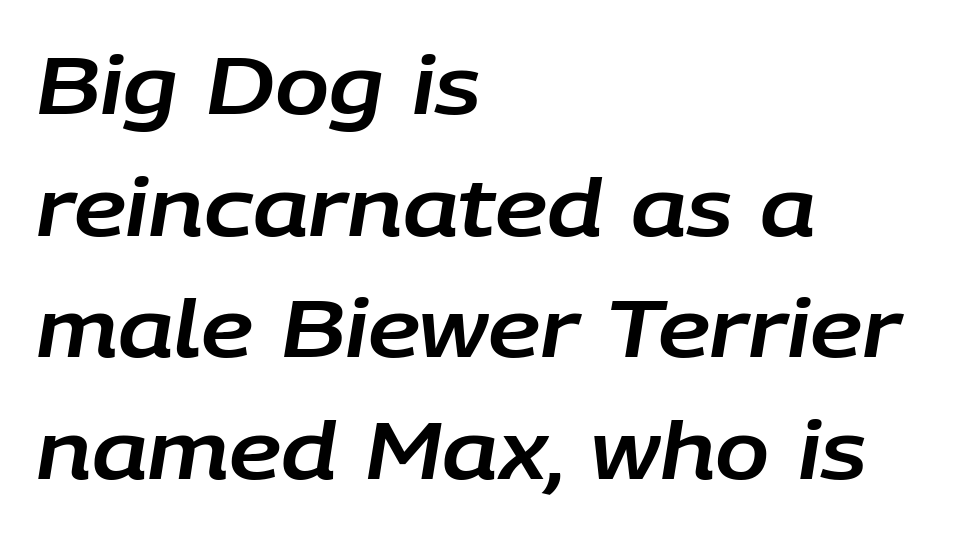
Q: Is the text italic (slanted)? A: Yes, it leans right by about 9 degrees.
Q: Is the text underlined? A: No.
Q: How is the paragraph aligned? A: Left-aligned.
Q: Is the spacing between letters normal or unusually wide? A: Normal.
Q: Is the spacing between lines tight, normal or loose? A: Normal.
Q: Width (condensed, normal, or wide)? A: Normal.
Q: Stroke contrast? A: Low.
Q: x-height? A: Large.
Q: Monospaced? A: No.
